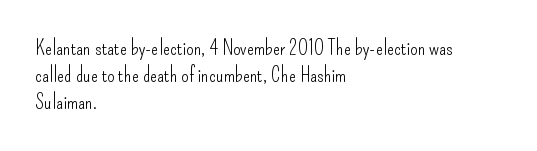
Q: Is the text bold? A: No.
Q: Is the text italic (slanted)? A: No, it is upright.
Q: Is the text underlined? A: No.
Q: How is the paragraph aligned? A: Left-aligned.
Q: Is the spacing between letters normal or unusually wide? A: Normal.
Q: Is the spacing between lines tight, normal or loose? A: Normal.
